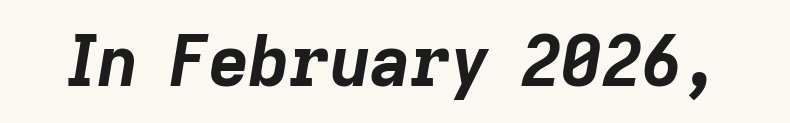
{"italic": "yes", "lean": "right", "slant_degrees": 9, "bold": "yes", "weight": "bold", "width": "normal", "stroke_contrast": "low", "x_height": "medium", "monospaced": "no", "underline": "no", "letter_spacing": "normal", "letter_spacing_em": 0.0, "glyph_px": 70}
